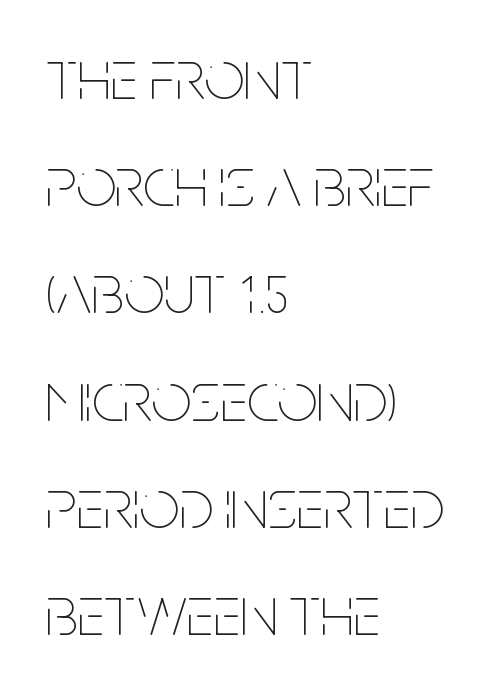
The line-height multiplier appears to be the usual default. Letter spacing: default. In CSS terms this would be text-align: left. Designer's note — italics off, roman on. Is the stroke heavy? The answer is a plain regular-or-lighter.
